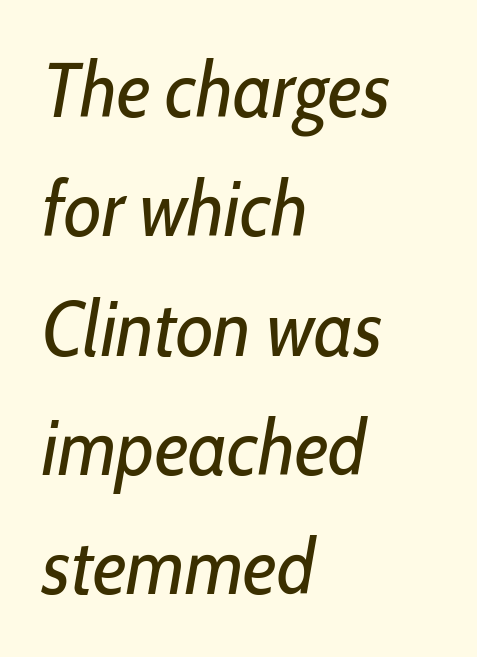
Q: Is the text bold? A: No.
Q: Is the text italic (slanted)? A: Yes, it leans right by about 10 degrees.
Q: Is the text underlined? A: No.
Q: How is the paragraph aligned? A: Left-aligned.
Q: Is the spacing between letters normal or unusually wide? A: Normal.
Q: Is the spacing between lines tight, normal or loose? A: Normal.
Q: Width (condensed, normal, or wide)? A: Condensed.
Q: Stroke contrast? A: Low.
Q: x-height? A: Medium.
Q: Monospaced? A: No.
